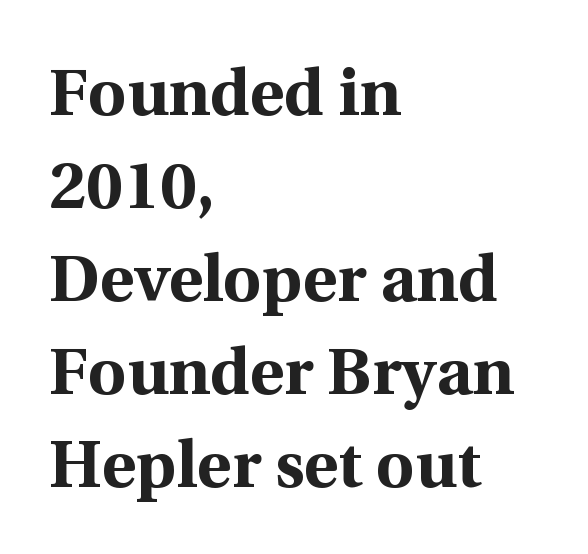
The image shows 66 px bold serif type, upright; set left-aligned, normal line spacing (1.41x), normal letter spacing, not underlined; a medium x-height.
